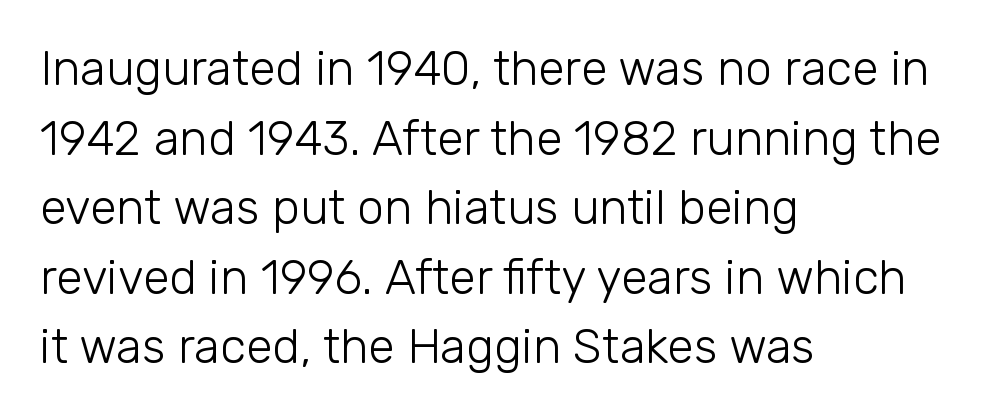
The image shows 48 px light sans-serif type, upright; set left-aligned, normal line spacing (1.45x), normal letter spacing, not underlined; low stroke contrast and a medium x-height.
